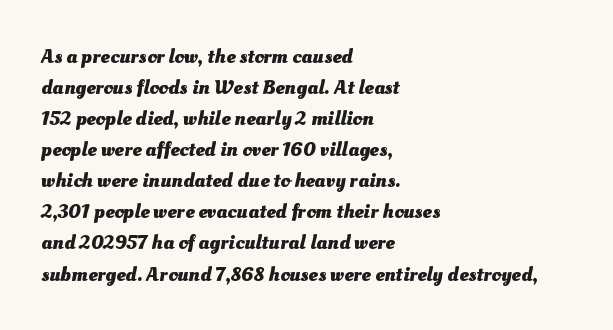
The space beneath each line is pristine and unruled. Words appear dense and cohesive because spacing is normal. Caption: bold face, heavy strokes. Notice how descenders clear the ascenders below comfortably — that's standard leading. Is the block centered? No — it sits flush against the left margin.
